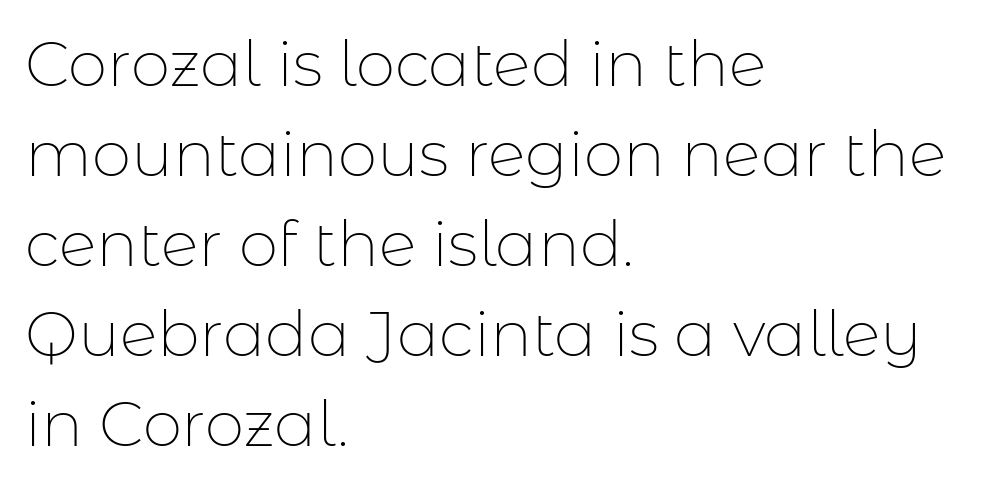
Q: Is the text bold? A: No.
Q: Is the text italic (slanted)? A: No, it is upright.
Q: Is the typeface a serif or a sans-serif typeface? A: Sans-serif.
Q: Is the text underlined? A: No.
Q: How is the paragraph aligned? A: Left-aligned.
Q: Is the spacing between letters normal or unusually wide? A: Normal.
Q: Is the spacing between lines tight, normal or loose? A: Normal.
Q: Width (condensed, normal, or wide)? A: Normal.
Q: Stroke contrast? A: Low.
Q: x-height? A: Medium.
Q: Monospaced? A: No.
